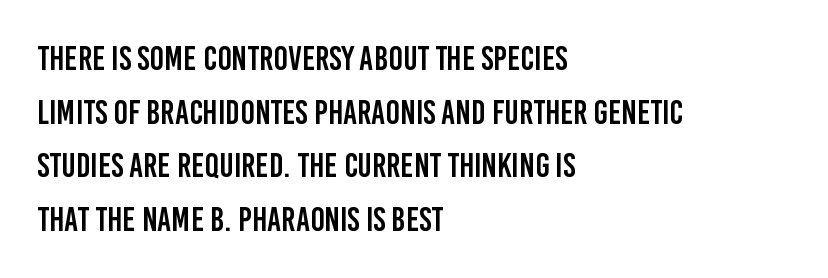
Bare-footed words on every line. Does the type have serifs? No, each stem ends abruptly. Which margin do the lines hug? The left one — the right edge is uneven. Italic: no, the glyphs are upright roman. Standard letterfit; no display-style spreading of the glyphs.
